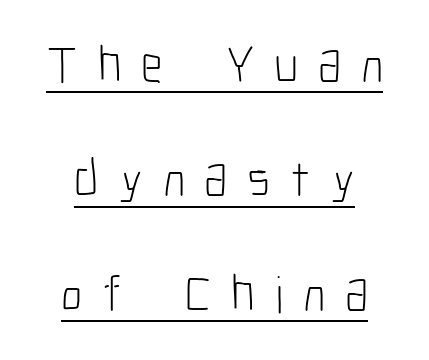
The image shows 52 px light, condensed sans-serif type, upright; set loose line spacing (2.2x), unusually wide letter spacing (+0.38 em), underlined; low stroke contrast and a medium x-height.
